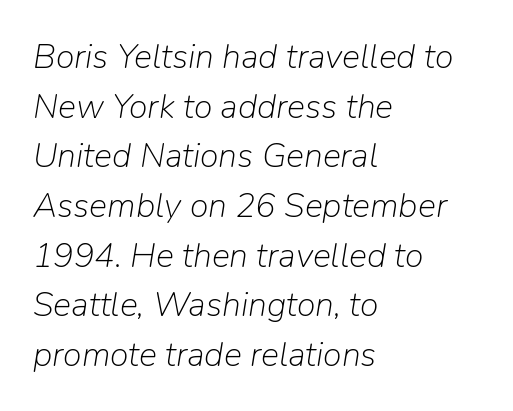
{"italic": "yes", "lean": "right", "slant_degrees": 9, "bold": "no", "weight": "light", "width": "normal", "stroke_contrast": "low", "x_height": "medium", "monospaced": "no", "underline": "no", "align": "left", "line_spacing": "normal", "line_spacing_ratio": 1.46, "letter_spacing": "normal", "letter_spacing_em": 0.0, "glyph_px": 34}
